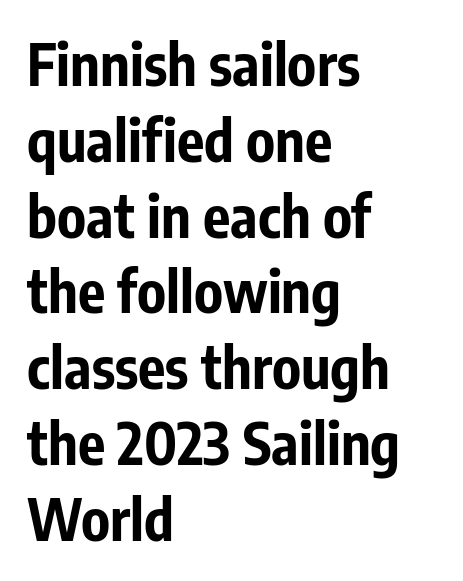
{"serif": "no", "italic": "no", "bold": "yes", "weight": "bold", "width": "condensed", "stroke_contrast": "low", "x_height": "medium", "monospaced": "no", "underline": "no", "align": "left", "line_spacing": "normal", "line_spacing_ratio": 1.33, "letter_spacing": "normal", "letter_spacing_em": 0.0, "glyph_px": 57}
